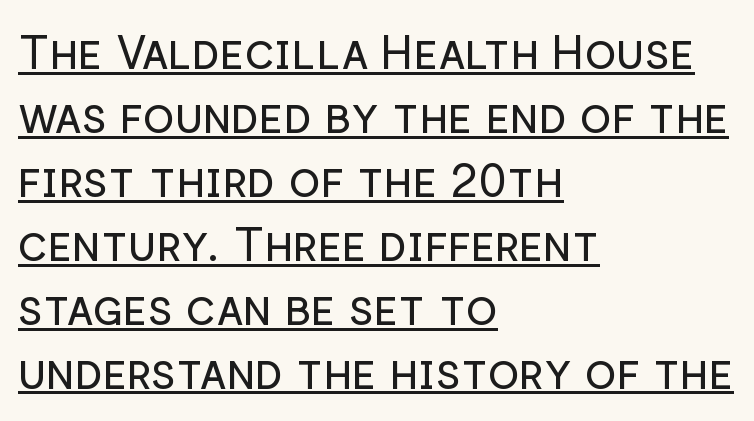
{"serif": "no", "italic": "no", "bold": "no", "weight": "regular", "width": "normal", "stroke_contrast": "low", "x_height": "medium", "monospaced": "no", "underline": "yes", "align": "left", "line_spacing": "normal", "line_spacing_ratio": 1.36, "letter_spacing": "normal", "letter_spacing_em": 0.0, "glyph_px": 47}
